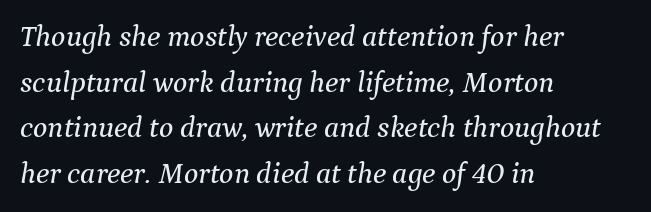
Q: Is the text italic (slanted)? A: Yes, it leans right by about 9 degrees.
Q: Is the typeface a serif or a sans-serif typeface? A: Serif.
Q: Is the text underlined? A: No.
Q: How is the paragraph aligned? A: Left-aligned.
Q: Is the spacing between letters normal or unusually wide? A: Normal.
Q: Is the spacing between lines tight, normal or loose? A: Normal.
Q: Width (condensed, normal, or wide)? A: Normal.
Q: Stroke contrast? A: Medium.
Q: x-height? A: Medium.
Q: Monospaced? A: No.
